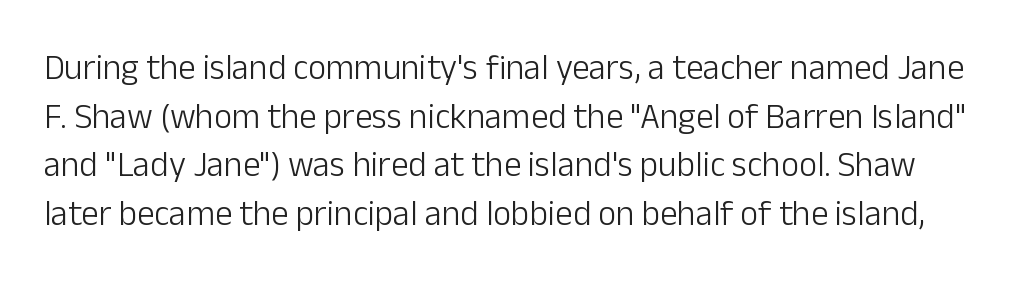
Looks like regular typesetting: each glyph gets only the width it needs. The letterforms sit shoulder to shoulder at normal distance. A clean baseline with only descenders dipping below it. Students, observe: this is what conventionally led text looks like. No chunkiness to these letters — they're not bold. Serif or sans? Sans — the stroke terminals are bare.
